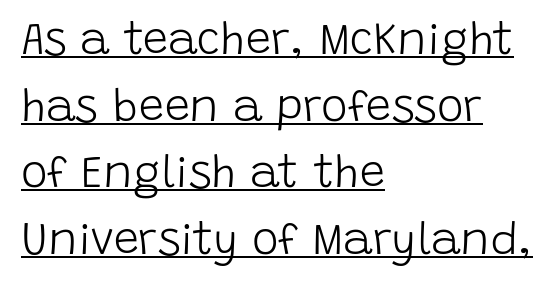
The line-height multiplier appears to be the usual default. Has an underline been added? It has. Line starts are locked; line ends wander. Vertical stems look standard width or narrower in stroke.
